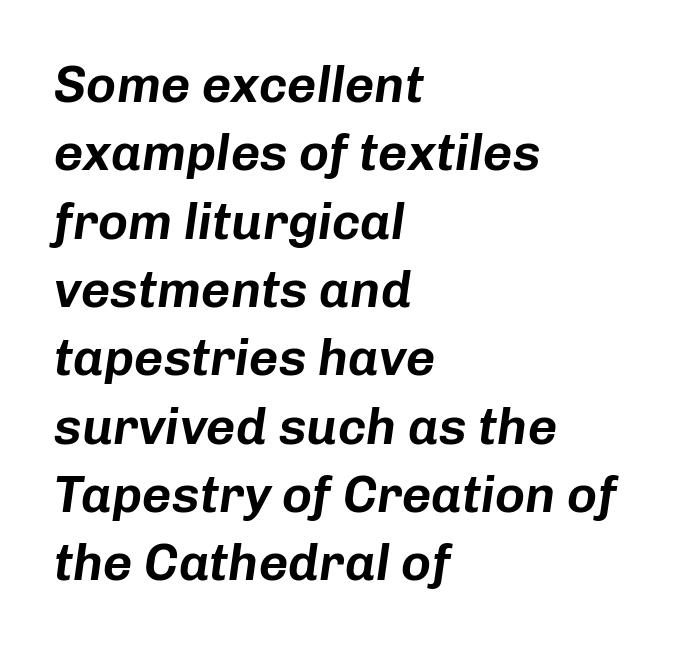
{"italic": "yes", "lean": "right", "slant_degrees": 8, "width": "normal", "stroke_contrast": "low", "x_height": "medium", "monospaced": "no", "underline": "no", "align": "left", "line_spacing": "normal", "line_spacing_ratio": 1.34, "letter_spacing": "normal", "letter_spacing_em": 0.0, "glyph_px": 51}
